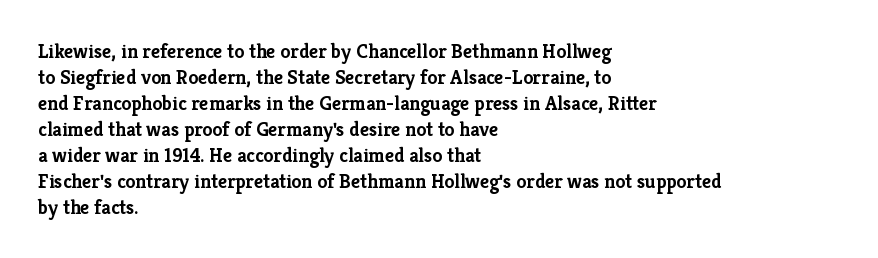
Q: Is the text bold? A: Yes.
Q: Is the text italic (slanted)? A: No, it is upright.
Q: Is the text underlined? A: No.
Q: How is the paragraph aligned? A: Left-aligned.
Q: Is the spacing between letters normal or unusually wide? A: Normal.
Q: Is the spacing between lines tight, normal or loose? A: Normal.
